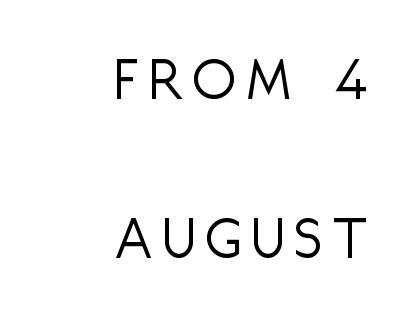
The image shows 64 px light, condensed sans-serif type, upright; set right-aligned, loose line spacing (2.49x), not underlined; low stroke contrast and a large x-height.
